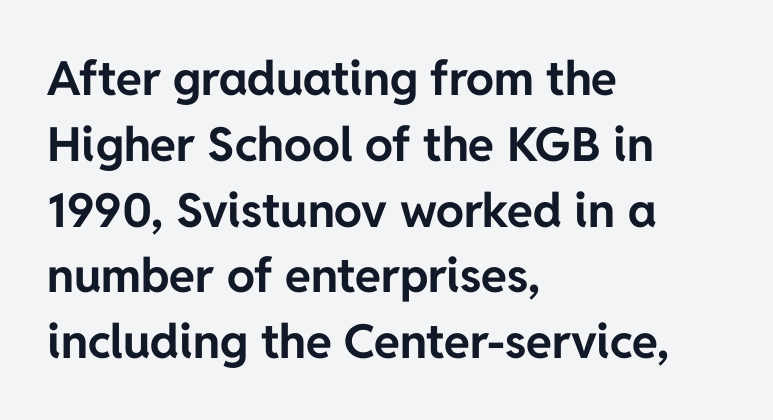
{"serif": "no", "italic": "no", "bold": "yes", "weight": "bold", "width": "normal", "stroke_contrast": "low", "x_height": "medium", "monospaced": "no", "underline": "no", "align": "left", "line_spacing": "normal", "line_spacing_ratio": 1.4, "letter_spacing": "normal", "letter_spacing_em": 0.0, "glyph_px": 47}
